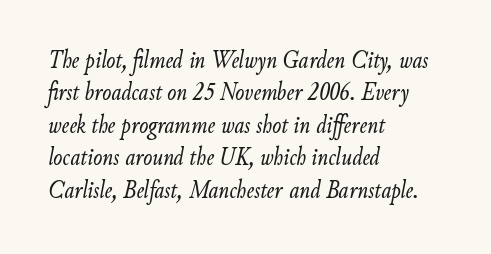
{"italic": "yes", "lean": "right", "slant_degrees": 9, "bold": "no", "underline": "no", "align": "left", "line_spacing_ratio": 1.2, "letter_spacing": "normal", "letter_spacing_em": 0.0, "glyph_px": 27}
